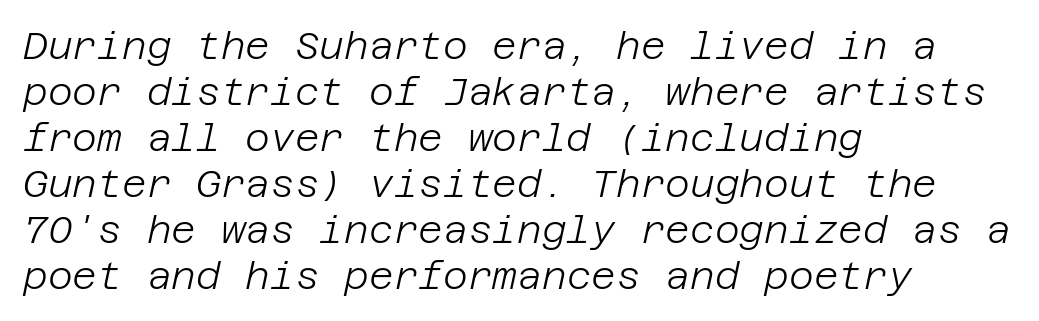
Q: Is the text bold? A: No.
Q: Is the text italic (slanted)? A: Yes, it leans right by about 12 degrees.
Q: Is the text underlined? A: No.
Q: How is the paragraph aligned? A: Left-aligned.
Q: Is the spacing between letters normal or unusually wide? A: Normal.
Q: Width (condensed, normal, or wide)? A: Normal.
Q: Stroke contrast? A: Low.
Q: x-height? A: Large.
